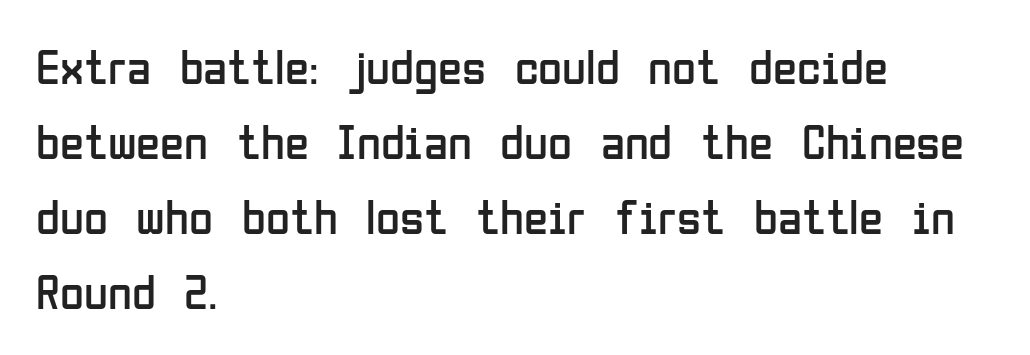
Q: Is the text bold? A: No.
Q: Is the text italic (slanted)? A: No, it is upright.
Q: Is the typeface a serif or a sans-serif typeface? A: Sans-serif.
Q: Is the text underlined? A: No.
Q: How is the paragraph aligned? A: Left-aligned.
Q: Is the spacing between letters normal or unusually wide? A: Normal.
Q: Is the spacing between lines tight, normal or loose? A: Normal.
Q: Width (condensed, normal, or wide)? A: Condensed.
Q: Stroke contrast? A: Low.
Q: x-height? A: Medium.
Q: Monospaced? A: No.
